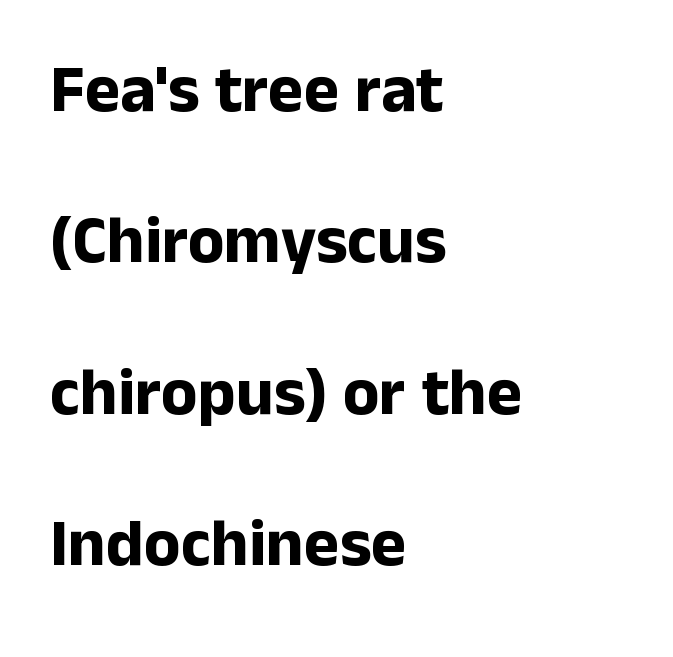
Q: Is the text bold? A: Yes.
Q: Is the text italic (slanted)? A: No, it is upright.
Q: Is the typeface a serif or a sans-serif typeface? A: Sans-serif.
Q: Is the text underlined? A: No.
Q: How is the paragraph aligned? A: Left-aligned.
Q: Is the spacing between letters normal or unusually wide? A: Normal.
Q: Is the spacing between lines tight, normal or loose? A: Loose.
Q: Width (condensed, normal, or wide)? A: Normal.
Q: Stroke contrast? A: Low.
Q: x-height? A: Medium.
Q: Monospaced? A: No.
